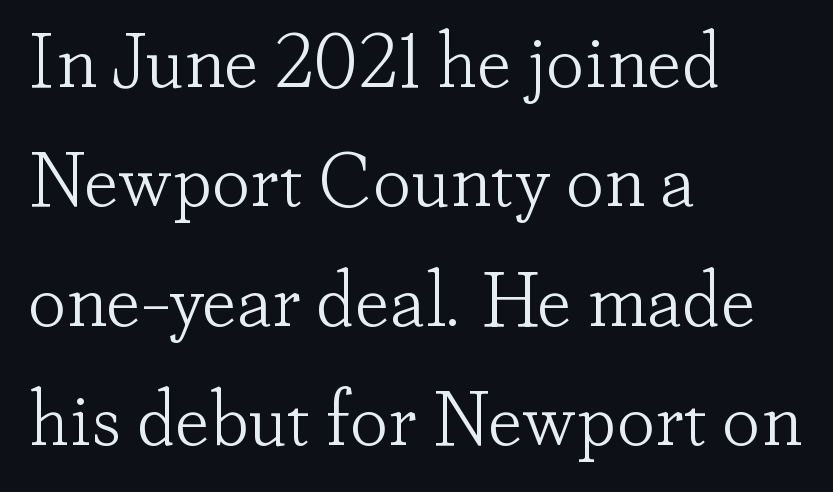
In terms of posture, this sample is upright. Normally led — the rows are evenly, conventionally spaced. Weight: regular or lighter. This sample uses plain, unmodified letter spacing. You could not count columns in this text — the font is proportionally spaced. The text was rendered using a seriffed face with decorative stroke endings.
